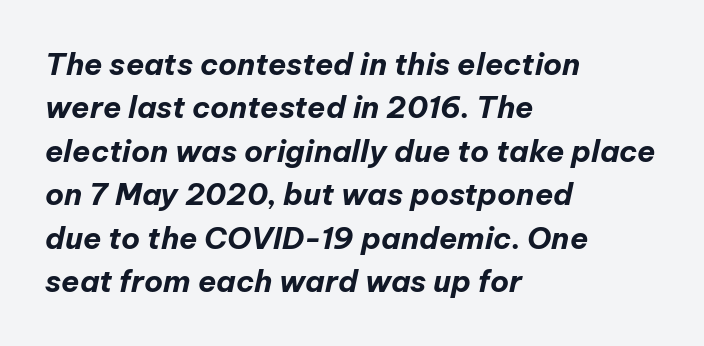
Whoever set this chose a conventional vertical rhythm. Summary of weight: heavy, a full bold. The rendering anchors every line to the left-hand side. This sample uses an oblique cut, with every glyph tilted off the vertical. Students, note that the glyphs here touch the page at normal intervals.
